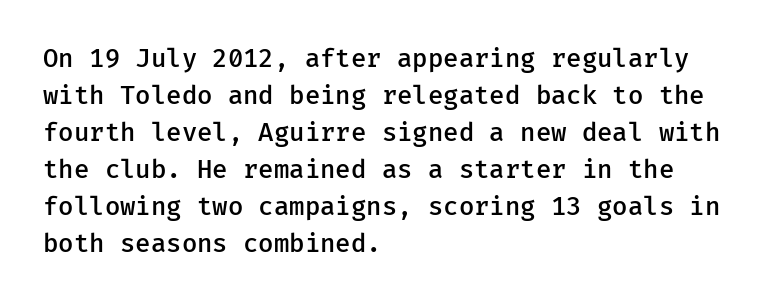
{"italic": "no", "bold": "semi", "underline": "no", "align": "left", "line_spacing": "normal", "line_spacing_ratio": 1.48, "letter_spacing": "normal", "letter_spacing_em": 0.0, "glyph_px": 25}
